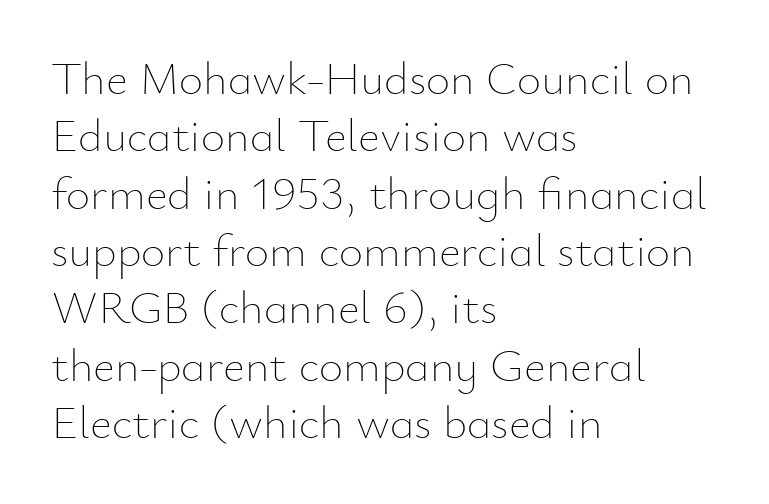
{"italic": "no", "bold": "no", "weight": "thin", "width": "normal", "stroke_contrast": "low", "x_height": "small", "monospaced": "no", "underline": "no", "align": "left", "line_spacing_ratio": 1.22, "letter_spacing": "normal", "letter_spacing_em": 0.0, "glyph_px": 47}
